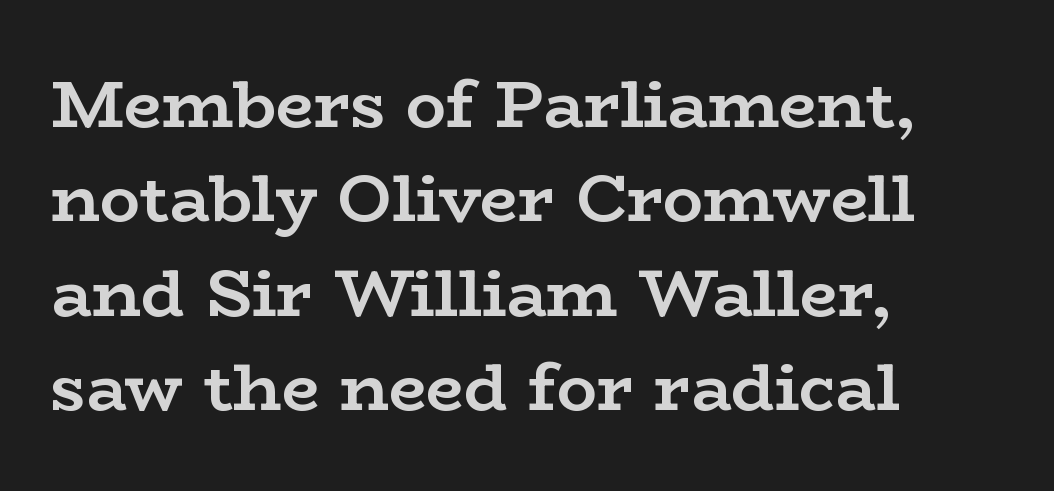
Q: Is the text bold? A: Yes.
Q: Is the text italic (slanted)? A: No, it is upright.
Q: Is the typeface a serif or a sans-serif typeface? A: Serif.
Q: Is the text underlined? A: No.
Q: How is the paragraph aligned? A: Left-aligned.
Q: Is the spacing between letters normal or unusually wide? A: Normal.
Q: Is the spacing between lines tight, normal or loose? A: Normal.
Q: Width (condensed, normal, or wide)? A: Wide.
Q: Stroke contrast? A: Low.
Q: x-height? A: Medium.
Q: Monospaced? A: No.
